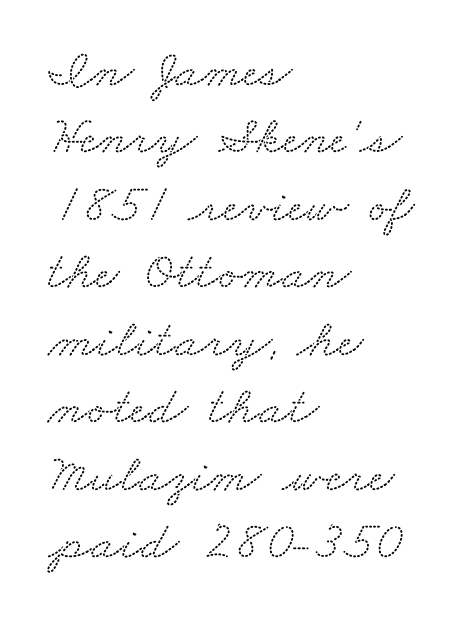
Proportional: the letters do not fall into vertical columns. Small tapered or slab feet sit at the stroke ends, so this counts as serif. Compared with typical paragraphs, the rows here are spaced about the same. The text block is weighted toward the left margin, trailing off unevenly rightward. A bare baseline throughout the passage. This rendering leaves character spacing at its baseline value.
